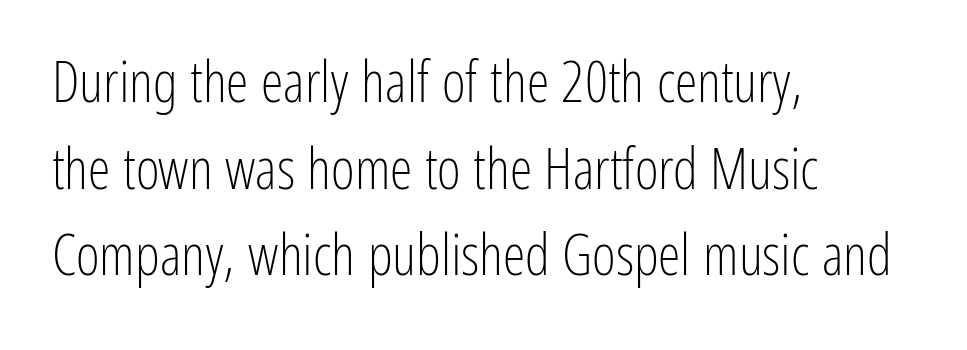
{"serif": "no", "italic": "no", "bold": "no", "weight": "light", "width": "condensed", "stroke_contrast": "low", "x_height": "medium", "monospaced": "no", "underline": "no", "align": "left", "line_spacing": "normal", "line_spacing_ratio": 1.52, "letter_spacing": "normal", "letter_spacing_em": 0.0, "glyph_px": 57}
